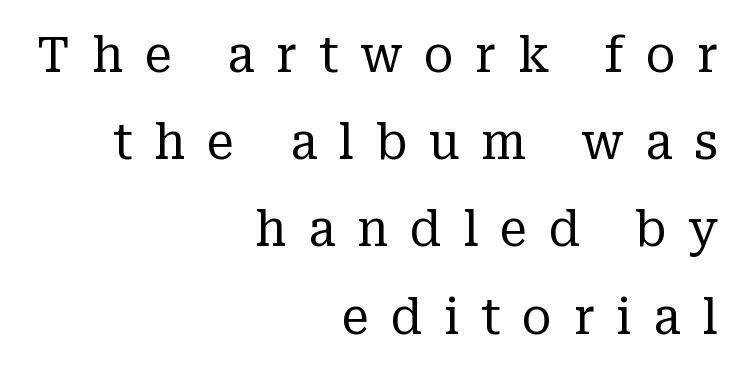
Q: Is the text bold? A: No.
Q: Is the text italic (slanted)? A: No, it is upright.
Q: Is the typeface a serif or a sans-serif typeface? A: Serif.
Q: Is the text underlined? A: No.
Q: How is the paragraph aligned? A: Right-aligned.
Q: Is the spacing between letters normal or unusually wide? A: Unusually wide.
Q: Width (condensed, normal, or wide)? A: Normal.
Q: Stroke contrast? A: Low.
Q: x-height? A: Medium.
Q: Monospaced? A: No.
